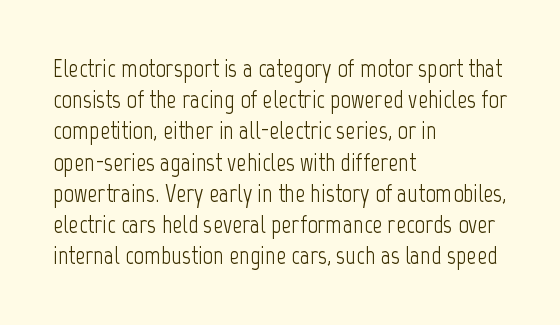
{"italic": "no", "bold": "no", "underline": "no", "align": "left", "line_spacing": "normal", "line_spacing_ratio": 1.25, "letter_spacing": "normal", "letter_spacing_em": 0.0, "glyph_px": 25}
